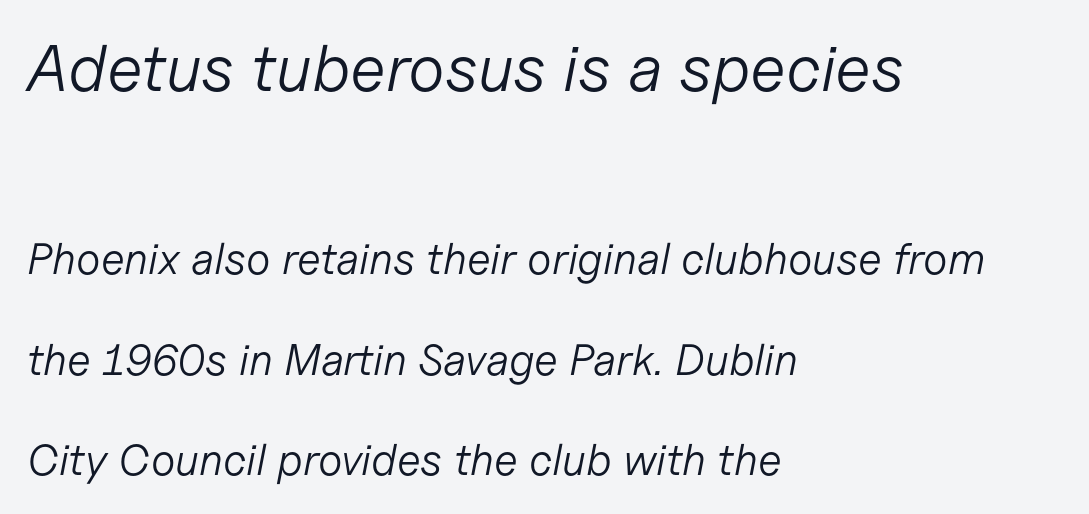
{"italic": "yes", "lean": "right", "slant_degrees": 11, "bold": "no", "weight": "light", "width": "normal", "stroke_contrast": "low", "x_height": "medium", "monospaced": "no", "underline": "no", "align": "left", "line_spacing": "loose", "line_spacing_ratio": 2.29, "letter_spacing": "normal", "letter_spacing_em": 0.0, "larger_block": "first", "size_ratio": 1.5, "glyph_px": 66}
